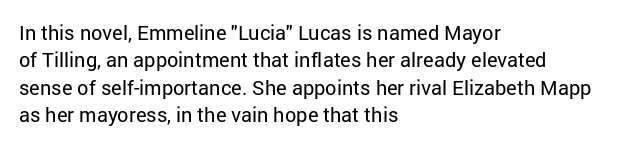
Q: Is the text bold? A: No.
Q: Is the text italic (slanted)? A: No, it is upright.
Q: Is the text underlined? A: No.
Q: How is the paragraph aligned? A: Left-aligned.
Q: Is the spacing between letters normal or unusually wide? A: Normal.
Q: Is the spacing between lines tight, normal or loose? A: Normal.
